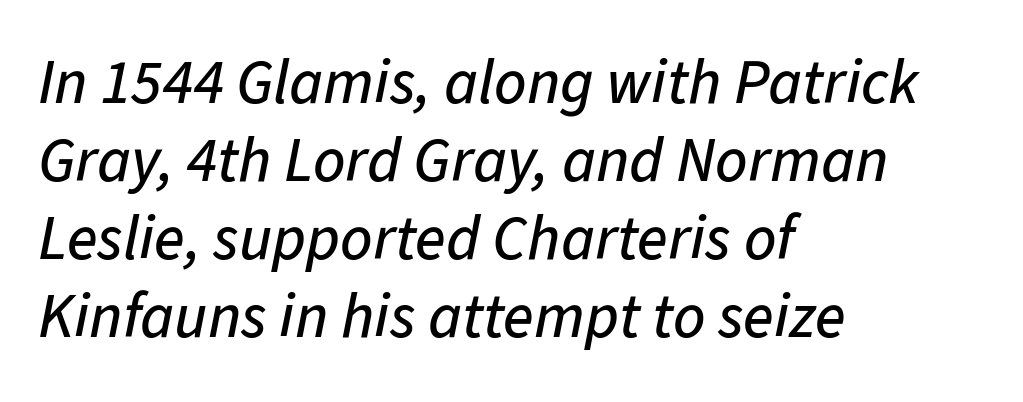
The image shows 63 px text type, italic (leaning right); set left-aligned, line spacing 1.24x, normal letter spacing, not underlined; low stroke contrast and a medium x-height.
